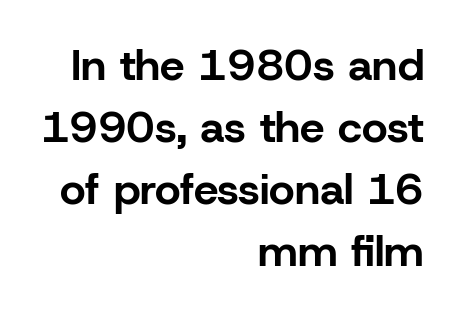
The image shows 44 px bold sans-serif type, upright; set right-aligned, normal line spacing (1.41x), normal letter spacing, not underlined; low stroke contrast and a medium x-height.
